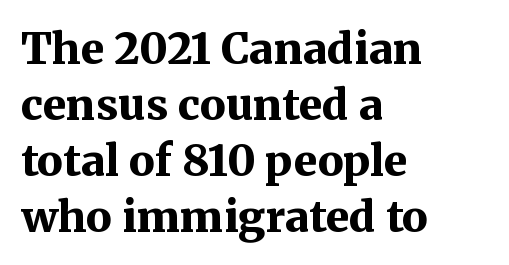
The image shows 43 px bold serif type, upright; set left-aligned, normal line spacing (1.3x), normal letter spacing, not underlined; medium stroke contrast and a medium x-height.
